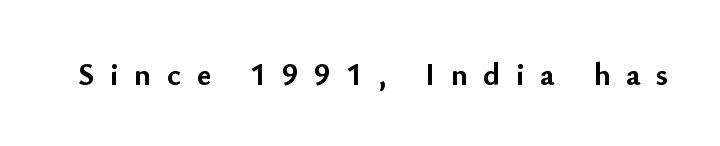
Short note: letters widely spaced. Spacing verdict: proportional, widths tailored to each character. A bare baseline throughout the passage. Students, this is bold: see how much ink each stroke carries. Every character sits straight up, as roman type does. The type family on display is of the sans-serif kind.
